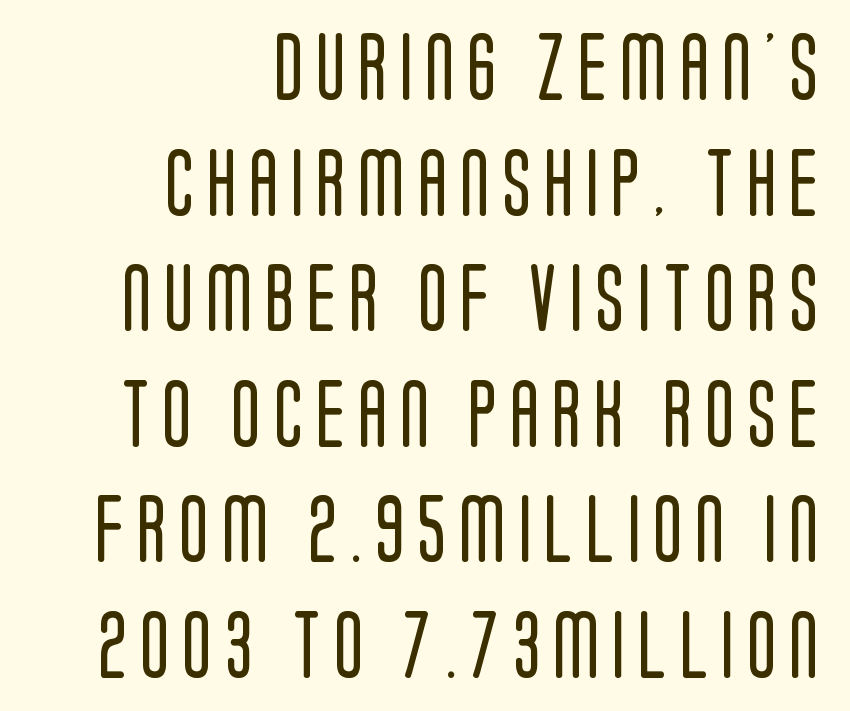
Q: Is the text bold? A: No.
Q: Is the text italic (slanted)? A: No, it is upright.
Q: Is the typeface a serif or a sans-serif typeface? A: Sans-serif.
Q: Is the text underlined? A: No.
Q: How is the paragraph aligned? A: Right-aligned.
Q: Is the spacing between lines tight, normal or loose? A: Normal.
Q: Width (condensed, normal, or wide)? A: Condensed.
Q: Stroke contrast? A: Low.
Q: x-height? A: Large.
Q: Monospaced? A: No.
